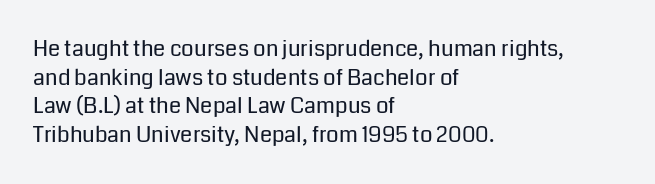
The image shows 22 px text type, upright; set left-aligned, normal line spacing (1.3x), normal letter spacing, not underlined.
